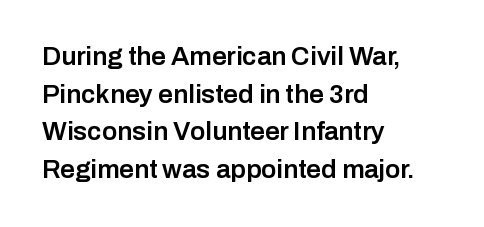
Reading down the column, the eye jumps a familiar distance to each next line. How are the letters spaced? Ordinarily, with no added tracking. The text block is weighted toward the left margin, trailing off unevenly rightward. The letters stand upright; this is a roman face.
